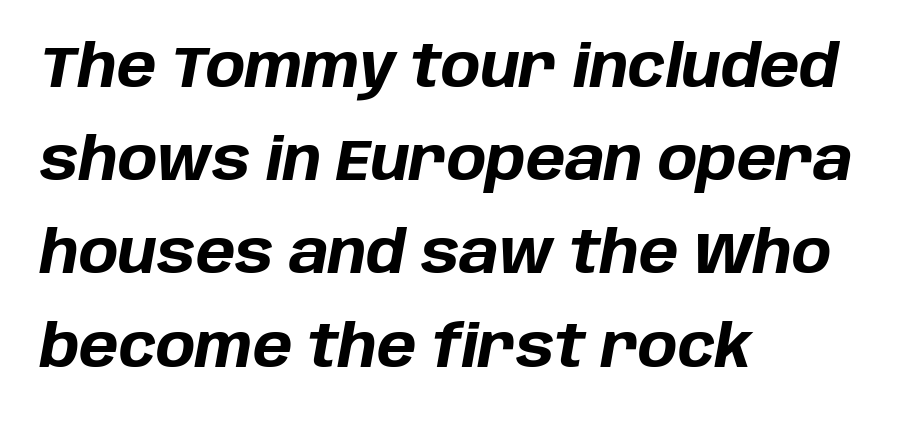
{"italic": "yes", "lean": "right", "slant_degrees": 10, "bold": "yes", "weight": "bold", "width": "normal", "stroke_contrast": "low", "x_height": "large", "monospaced": "no", "underline": "no", "align": "left", "line_spacing": "normal", "line_spacing_ratio": 1.58, "letter_spacing": "normal", "letter_spacing_em": 0.0, "glyph_px": 59}
